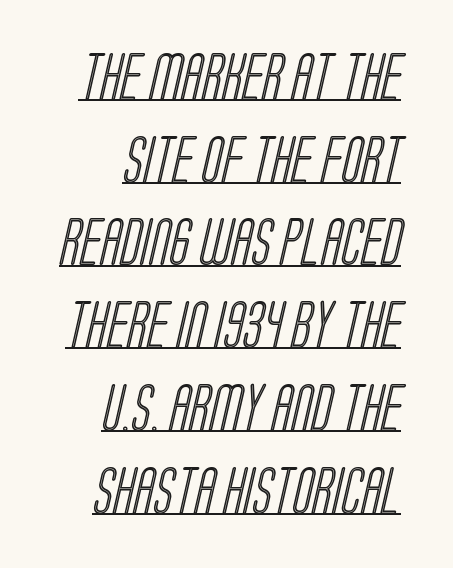
Honestly, the letter spacing is just normal — you wouldn't notice it. Every word sits above its own underline. This sample has the flowing, uneven cadence of proportional lettering.
